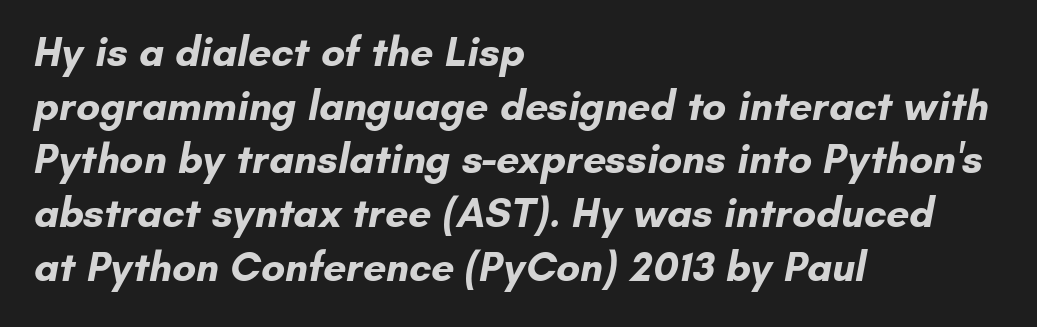
The image shows 41 px bold sans-serif type; set left-aligned, normal line spacing (1.31x), normal letter spacing, not underlined; low stroke contrast and a small x-height.
